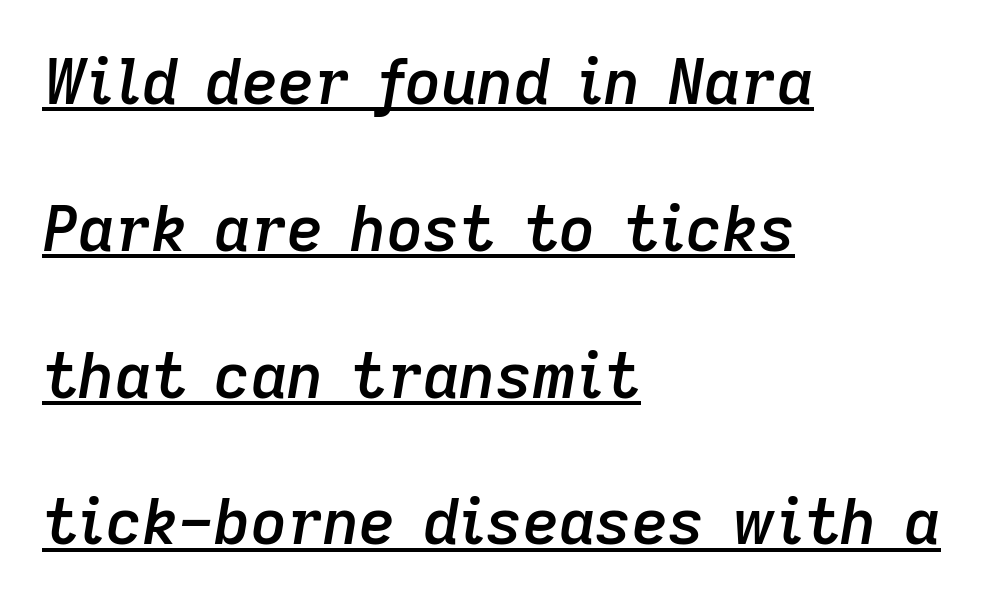
{"italic": "yes", "lean": "right", "slant_degrees": 9, "bold": "semi", "weight": "semibold", "width": "normal", "stroke_contrast": "low", "x_height": "medium", "monospaced": "no", "underline": "yes", "align": "left", "line_spacing": "loose", "line_spacing_ratio": 2.33, "letter_spacing": "normal", "letter_spacing_em": 0.0, "glyph_px": 63}
